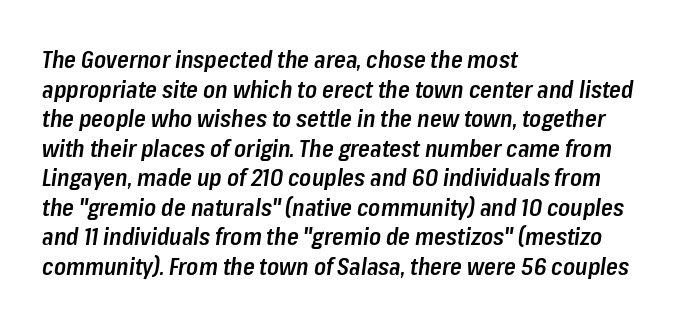
{"italic": "yes", "lean": "right", "slant_degrees": 8, "bold": "semi", "underline": "no", "align": "left", "line_spacing_ratio": 1.23, "letter_spacing": "normal", "letter_spacing_em": 0.0, "glyph_px": 24}
